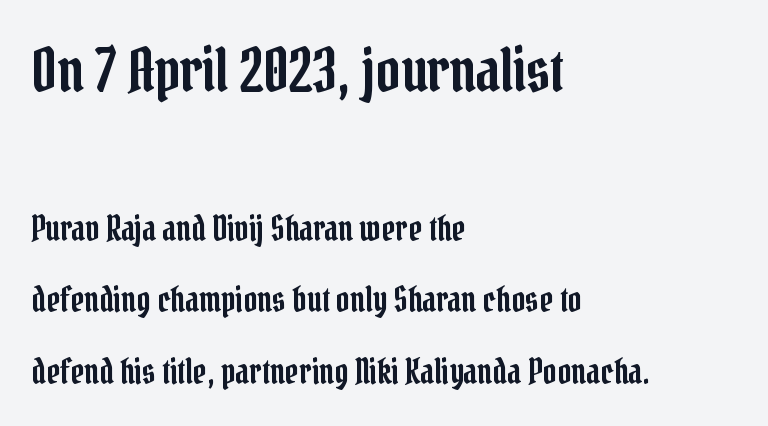
The image shows 60 px condensed serif type, upright; set left-aligned, loose line spacing (2.11x), normal letter spacing, not underlined; the first (top) block is 1.76x larger; low stroke contrast and a medium x-height.
